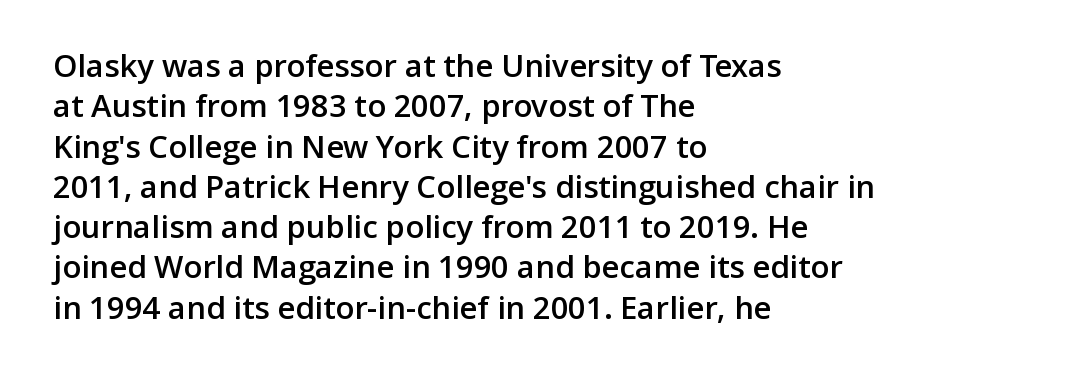
{"serif": "no", "italic": "no", "bold": "semi", "weight": "semibold", "width": "normal", "stroke_contrast": "low", "x_height": "medium", "monospaced": "no", "underline": "no", "align": "left", "line_spacing": "normal", "line_spacing_ratio": 1.3, "letter_spacing": "normal", "letter_spacing_em": 0.0, "glyph_px": 31}
